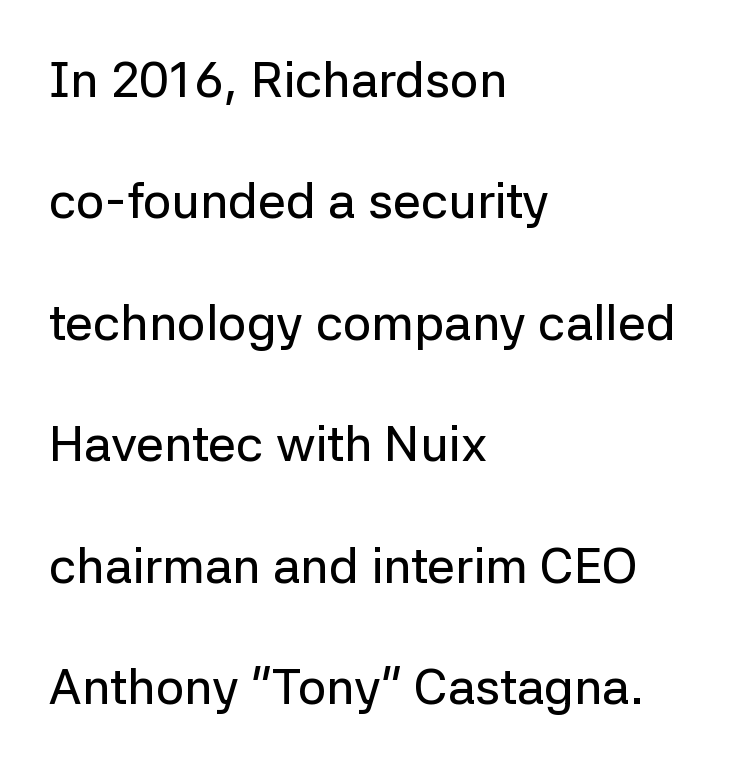
The image shows 50 px sans-serif type, upright; set left-aligned, loose line spacing (2.43x), normal letter spacing, not underlined; low stroke contrast and a medium x-height.
